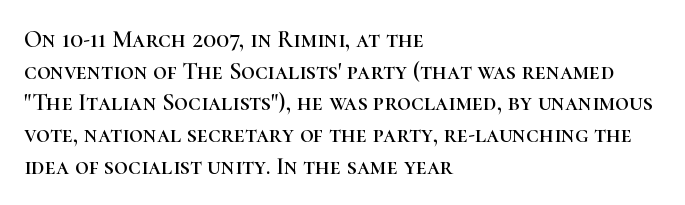
{"italic": "no", "underline": "no", "align": "left", "line_spacing": "normal", "line_spacing_ratio": 1.32, "letter_spacing": "normal", "letter_spacing_em": 0.0, "glyph_px": 24}
